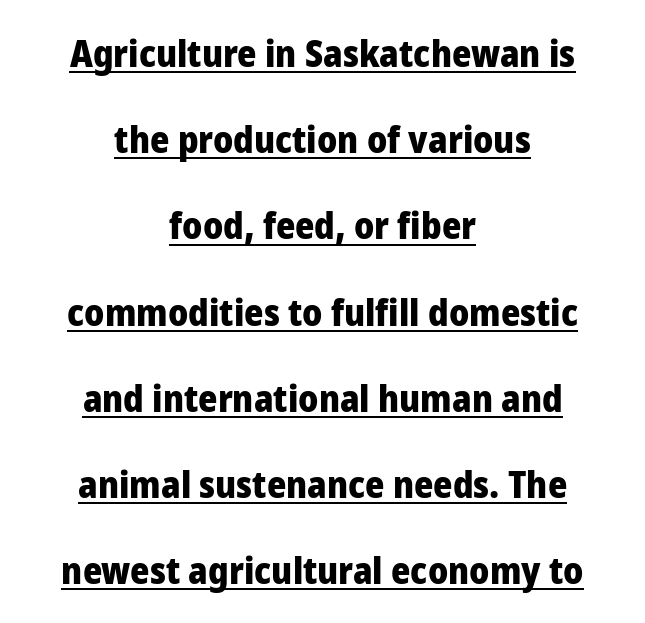
In terms of posture, this sample is upright. The face used here is rendered with its standard letterfit. The designer went with a sans here, leaving each stem footless. Horizontally, the lines are justified to the midpoint only.
